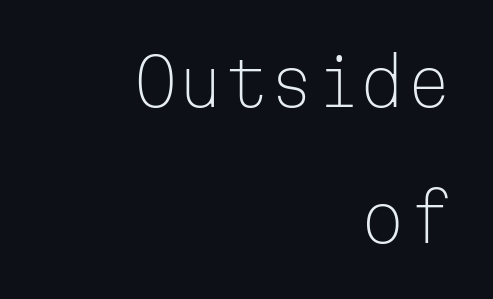
The image shows 65 px light sans-serif type, upright, monospaced; set right-aligned, loose line spacing (2.1x), normal letter spacing, not underlined; low stroke contrast and a medium x-height.
